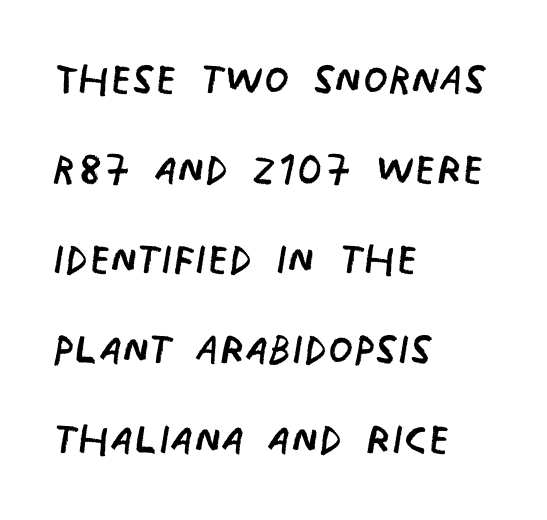
{"serif": "no", "bold": "no", "weight": "regular", "width": "condensed", "stroke_contrast": "low", "x_height": "large", "monospaced": "no", "underline": "no", "align": "left", "line_spacing": "normal", "line_spacing_ratio": 1.58, "letter_spacing": "normal", "letter_spacing_em": 0.0, "glyph_px": 57}
